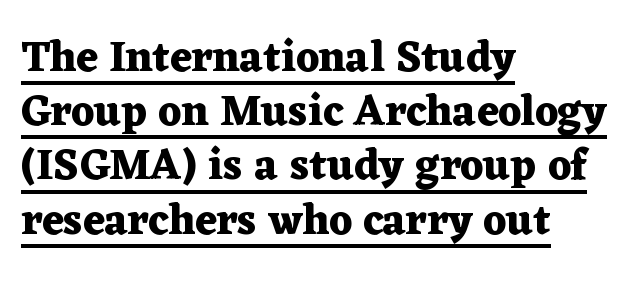
{"serif": "yes", "italic": "no", "bold": "yes", "weight": "heavy", "width": "wide", "stroke_contrast": "medium", "x_height": "medium", "monospaced": "no", "underline": "yes", "align": "left", "line_spacing": "normal", "line_spacing_ratio": 1.26, "letter_spacing": "normal", "letter_spacing_em": 0.0, "glyph_px": 43}
